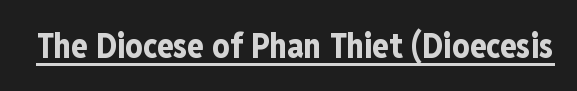
{"serif": "no", "italic": "no", "bold": "yes", "weight": "bold", "width": "condensed", "stroke_contrast": "low", "x_height": "medium", "monospaced": "no", "underline": "yes", "letter_spacing": "normal", "letter_spacing_em": 0.0, "glyph_px": 34}
